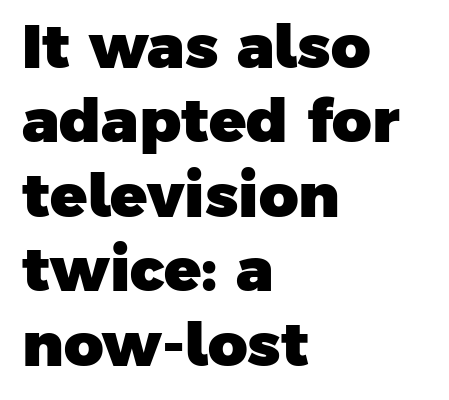
Q: Is the text bold? A: Yes.
Q: Is the typeface a serif or a sans-serif typeface? A: Sans-serif.
Q: Is the text underlined? A: No.
Q: How is the paragraph aligned? A: Left-aligned.
Q: Is the spacing between letters normal or unusually wide? A: Normal.
Q: Width (condensed, normal, or wide)? A: Normal.
Q: Stroke contrast? A: Low.
Q: x-height? A: Medium.
Q: Monospaced? A: No.
